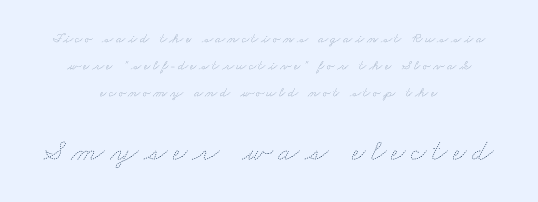
{"bold": "no", "weight": "thin", "width": "wide", "stroke_contrast": "low", "x_height": "small", "monospaced": "no", "underline": "no", "align": "center", "line_spacing": "loose", "line_spacing_ratio": 1.93, "larger_block": "second", "size_ratio": 2.21, "glyph_px": 31}
